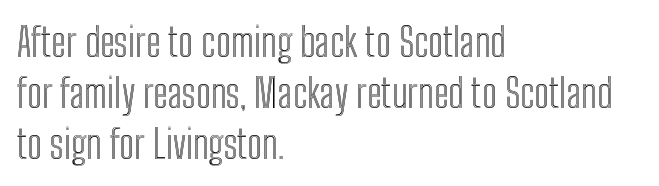
Italic: no, the glyphs are upright roman. The rendering keeps characters at their native spacing. The letters advance in unequal steps, a hallmark of proportional type. Where is the straight margin? On the left. The baseline area is clear.
